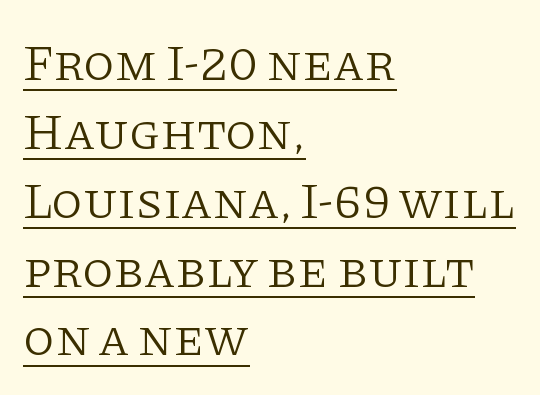
Q: Is the text bold? A: No.
Q: Is the text italic (slanted)? A: No, it is upright.
Q: Is the typeface a serif or a sans-serif typeface? A: Serif.
Q: Is the text underlined? A: Yes.
Q: How is the paragraph aligned? A: Left-aligned.
Q: Is the spacing between letters normal or unusually wide? A: Normal.
Q: Is the spacing between lines tight, normal or loose? A: Normal.
Q: Width (condensed, normal, or wide)? A: Normal.
Q: Stroke contrast? A: Low.
Q: x-height? A: Large.
Q: Monospaced? A: No.
